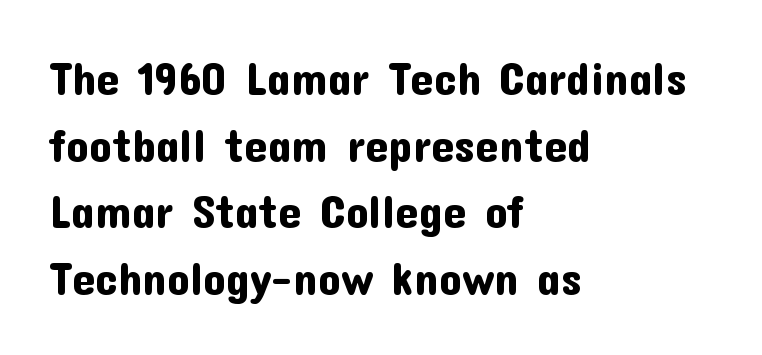
The image shows 46 px sans-serif type, upright; set left-aligned, normal line spacing (1.45x), normal letter spacing, not underlined; low stroke contrast and a medium x-height.
